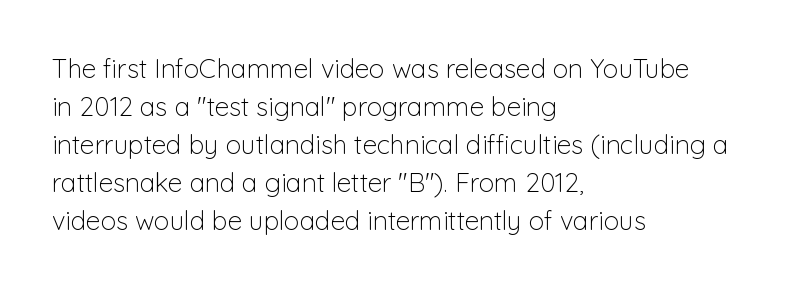
{"italic": "no", "bold": "no", "underline": "no", "align": "left", "line_spacing": "normal", "line_spacing_ratio": 1.46, "letter_spacing": "normal", "letter_spacing_em": 0.0, "glyph_px": 26}
